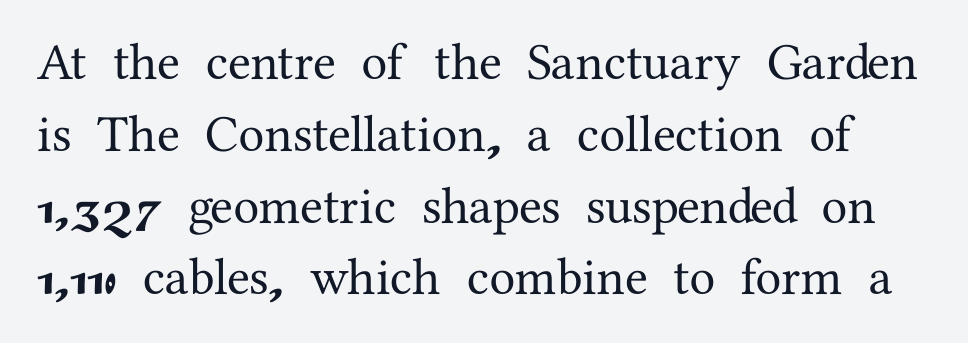
Q: Is the text italic (slanted)? A: No, it is upright.
Q: Is the typeface a serif or a sans-serif typeface? A: Serif.
Q: Is the text underlined? A: No.
Q: Is the spacing between letters normal or unusually wide? A: Normal.
Q: Is the spacing between lines tight, normal or loose? A: Normal.
Q: Width (condensed, normal, or wide)? A: Normal.
Q: Stroke contrast? A: Medium.
Q: x-height? A: Medium.
Q: Monospaced? A: No.
